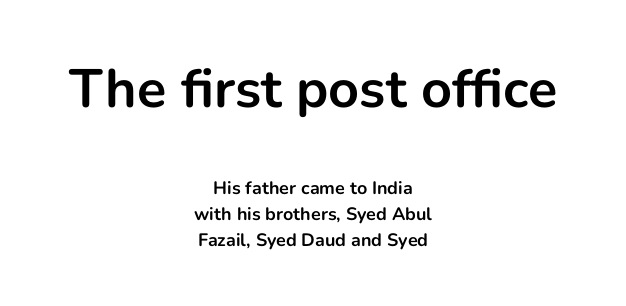
A typesetter would label this face a sans. Baseline-to-baseline distance is the conventional proportion of letter height. Look at the stroke-to-counter ratio: heavy, a bold. The compositor balanced each line on the midline. Between these two stacked blocks, the higher one wins on size. The space directly below the letters is spotless.
